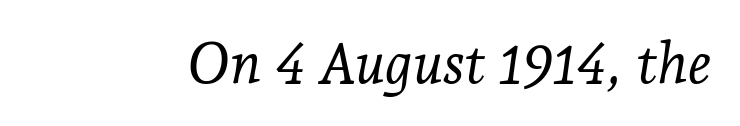
Q: Is the text bold? A: No.
Q: Is the text italic (slanted)? A: Yes, it leans right by about 7 degrees.
Q: Is the typeface a serif or a sans-serif typeface? A: Serif.
Q: Is the text underlined? A: No.
Q: Is the spacing between letters normal or unusually wide? A: Normal.
Q: Width (condensed, normal, or wide)? A: Normal.
Q: Stroke contrast? A: Low.
Q: x-height? A: Medium.
Q: Monospaced? A: No.
